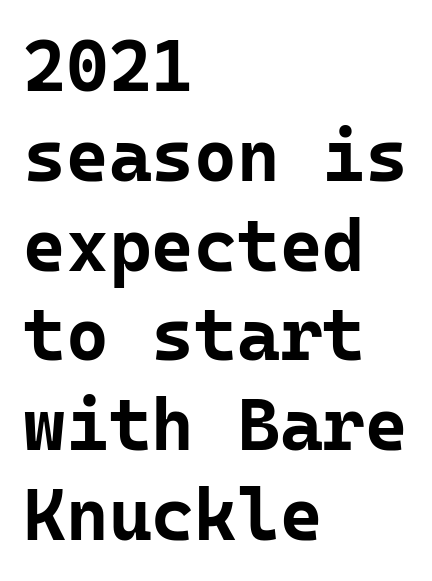
The image shows 73 px bold sans-serif type, upright, monospaced; set left-aligned, line spacing 1.23x, normal letter spacing, not underlined; low stroke contrast and a medium x-height.
